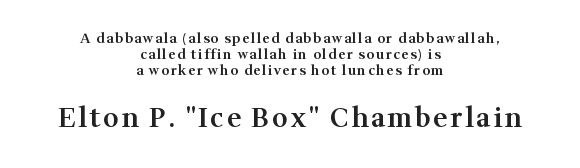
{"italic": "no", "bold": "semi", "underline": "no", "align": "center", "line_spacing_ratio": 1.16, "larger_block": "second", "size_ratio": 1.93, "glyph_px": 27}
